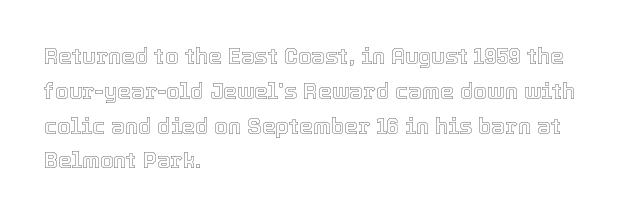
The letters stand straight up with perfectly vertical stems. The strip under each line holds only bare page. Each new line begins a customary step beneath the previous one. Inter-character spacing is left at the font's built-in metrics. The paragraph shown leans on its left margin.
